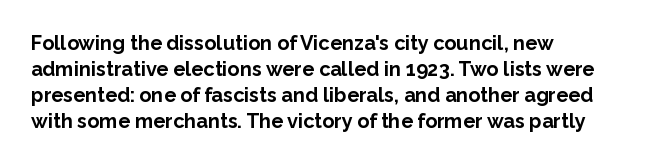
Q: Is the text bold? A: Yes.
Q: Is the text italic (slanted)? A: No, it is upright.
Q: Is the text underlined? A: No.
Q: How is the paragraph aligned? A: Left-aligned.
Q: Is the spacing between letters normal or unusually wide? A: Normal.
Q: Is the spacing between lines tight, normal or loose? A: Normal.
